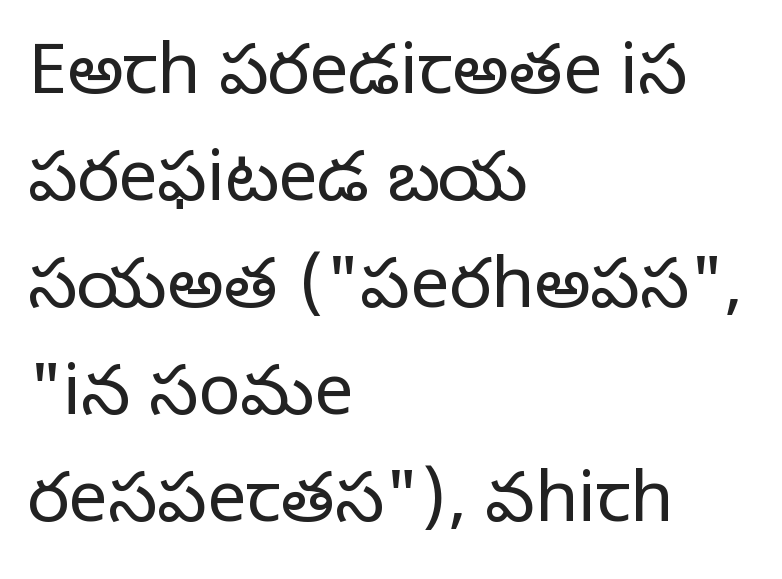
The image shows 70 px regular-weight serif type, upright; set left-aligned, normal line spacing (1.53x), normal letter spacing, not underlined; low stroke contrast and a large x-height.
